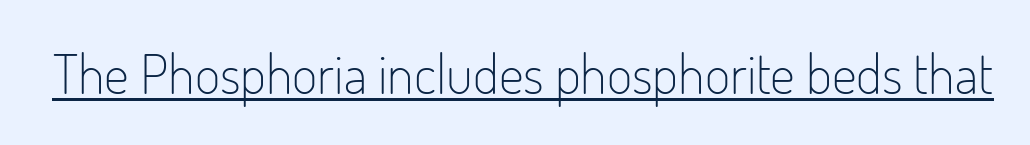
{"serif": "no", "italic": "no", "bold": "no", "weight": "light", "width": "condensed", "stroke_contrast": "low", "x_height": "small", "monospaced": "no", "underline": "yes", "letter_spacing": "normal", "letter_spacing_em": 0.0, "glyph_px": 55}
